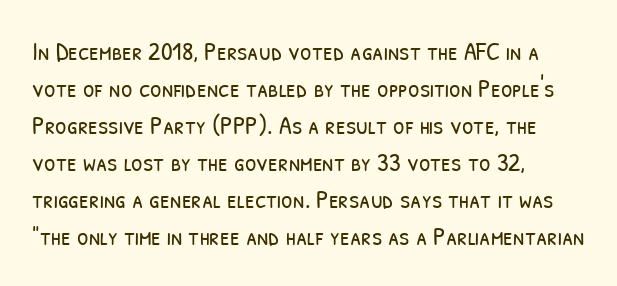
{"bold": "no", "underline": "no", "align": "left", "line_spacing": "normal", "line_spacing_ratio": 1.42, "letter_spacing": "normal", "letter_spacing_em": 0.0, "glyph_px": 26}
